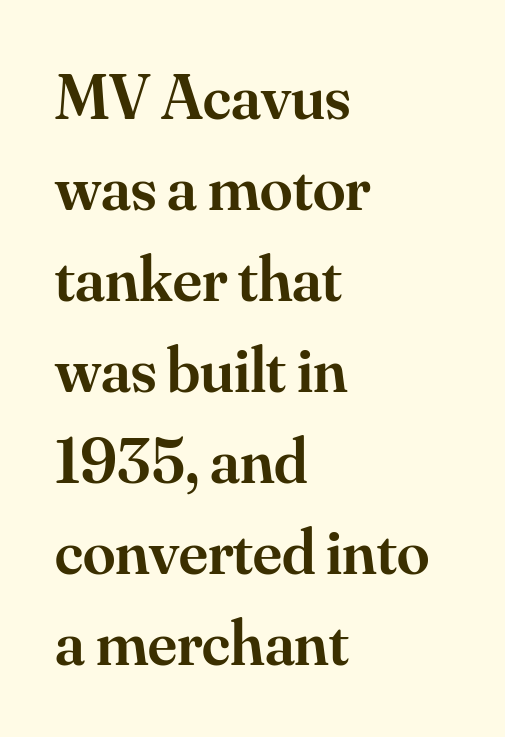
{"serif": "yes", "italic": "no", "bold": "semi", "weight": "semibold", "width": "normal", "stroke_contrast": "medium", "x_height": "small", "monospaced": "no", "underline": "no", "align": "left", "line_spacing": "normal", "line_spacing_ratio": 1.4, "letter_spacing": "normal", "letter_spacing_em": 0.0, "glyph_px": 65}
